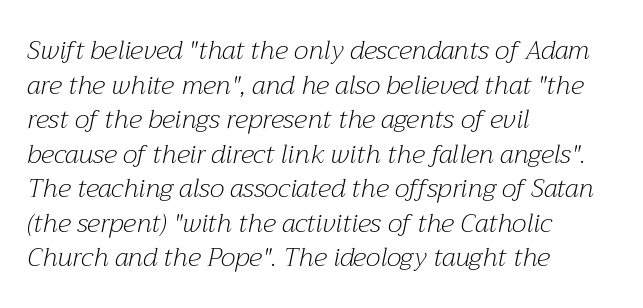
{"italic": "yes", "lean": "right", "slant_degrees": 12, "bold": "no", "underline": "no", "align": "left", "line_spacing": "normal", "line_spacing_ratio": 1.33, "letter_spacing": "normal", "letter_spacing_em": 0.0, "glyph_px": 26}
